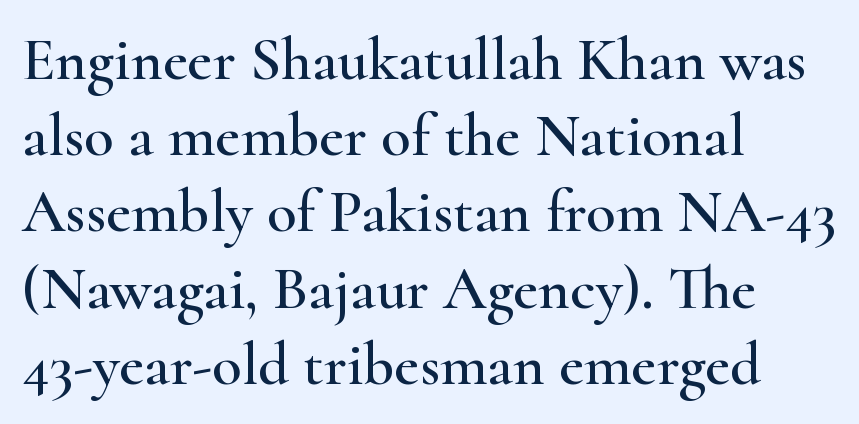
The image shows 61 px wide serif type, upright; set left-aligned, normal line spacing (1.25x), normal letter spacing, not underlined; high stroke contrast and a small x-height.
